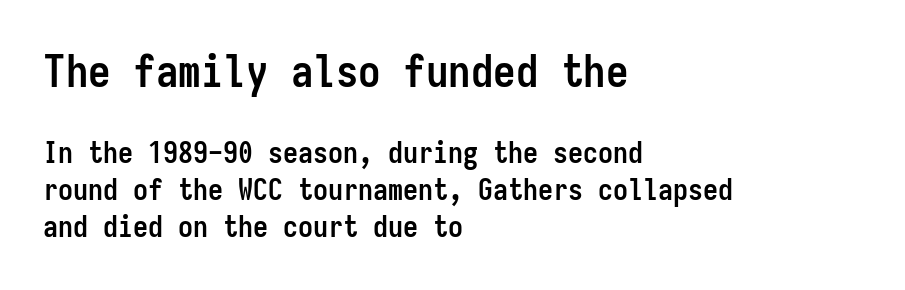
{"serif": "no", "italic": "no", "bold": "yes", "weight": "semibold", "width": "condensed", "stroke_contrast": "low", "x_height": "medium", "monospaced": "yes", "underline": "no", "align": "left", "line_spacing_ratio": 1.23, "letter_spacing": "normal", "letter_spacing_em": 0.0, "larger_block": "first", "size_ratio": 1.5, "glyph_px": 45}
